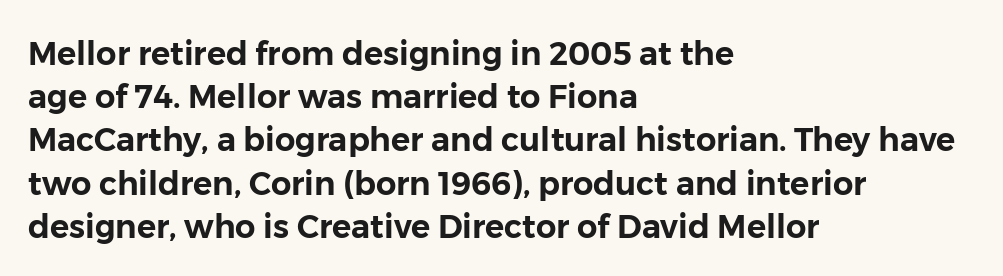
Q: Is the text italic (slanted)? A: No, it is upright.
Q: Is the typeface a serif or a sans-serif typeface? A: Sans-serif.
Q: Is the text underlined? A: No.
Q: How is the paragraph aligned? A: Left-aligned.
Q: Is the spacing between letters normal or unusually wide? A: Normal.
Q: Is the spacing between lines tight, normal or loose? A: Normal.
Q: Width (condensed, normal, or wide)? A: Normal.
Q: Stroke contrast? A: Low.
Q: x-height? A: Medium.
Q: Monospaced? A: No.
